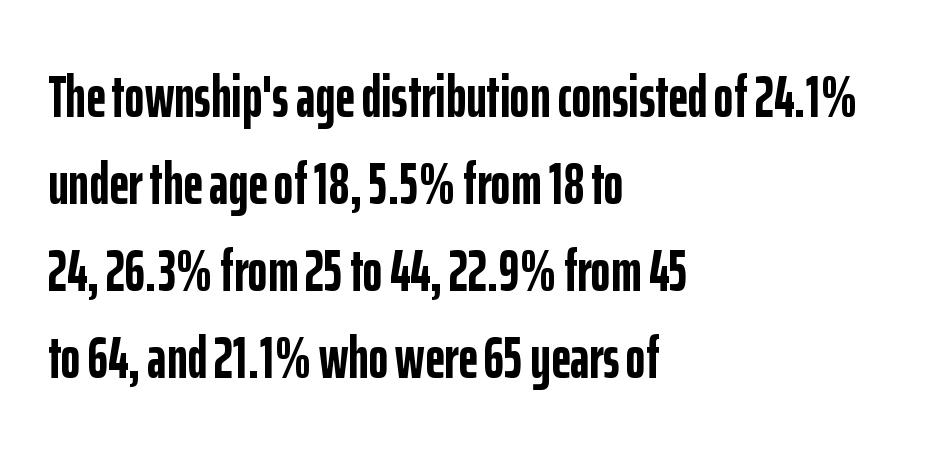
{"serif": "no", "italic": "no", "bold": "yes", "weight": "semibold", "width": "condensed", "stroke_contrast": "low", "x_height": "medium", "monospaced": "no", "underline": "no", "align": "left", "line_spacing": "normal", "line_spacing_ratio": 1.45, "letter_spacing": "normal", "letter_spacing_em": 0.0, "glyph_px": 60}
